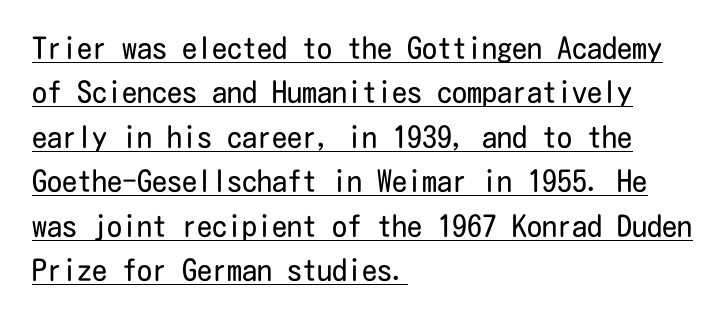
The letters stand upright; this is a roman face. The font family rendered here belongs to the sans-serif group. Does the copy run flush right? No — it runs flush left. This sample keeps an unexceptional amount of space between lines. The rendering uses the underline text-decoration.
